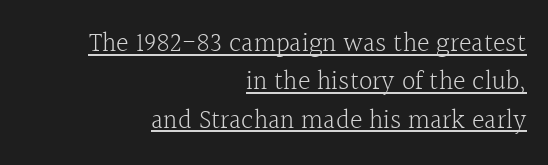
The image shows 27 px text type, upright; set right-aligned, normal line spacing (1.42x), normal letter spacing, underlined.
